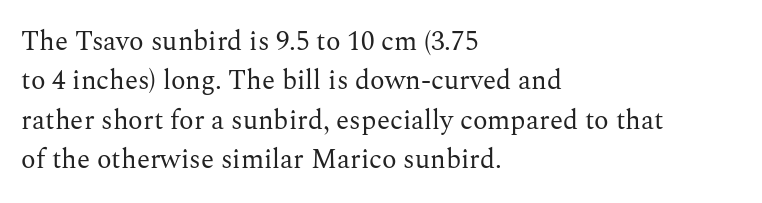
The image shows 27 px text type, upright; set left-aligned, normal line spacing (1.46x), normal letter spacing, not underlined.
